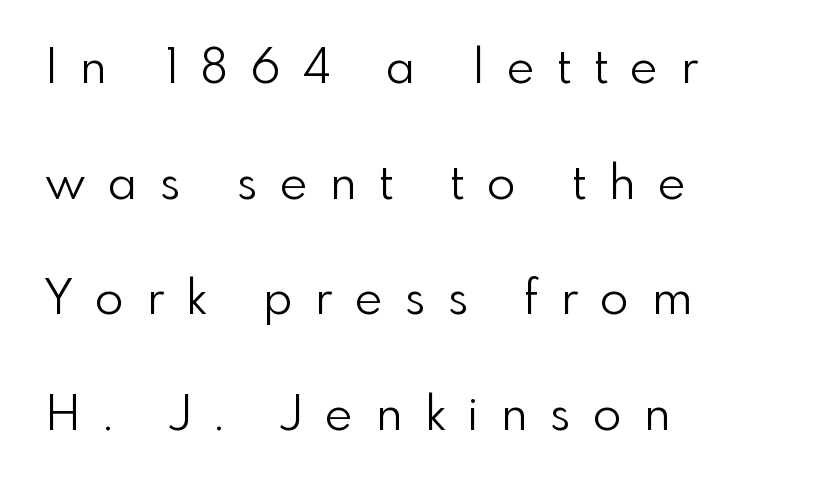
{"serif": "no", "italic": "no", "bold": "no", "weight": "light", "width": "normal", "stroke_contrast": "low", "x_height": "small", "monospaced": "no", "underline": "no", "align": "left", "line_spacing": "loose", "line_spacing_ratio": 2.46, "letter_spacing": "wide", "letter_spacing_em": 0.49, "glyph_px": 47}
